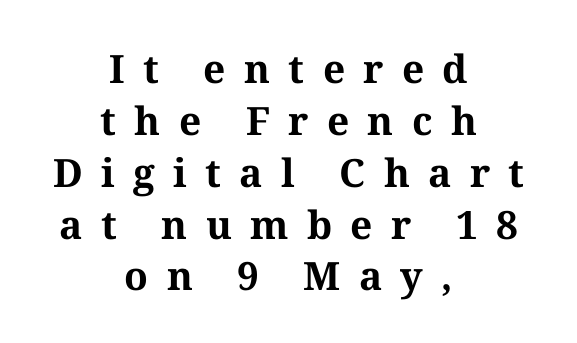
Q: Is the text bold? A: Yes.
Q: Is the text italic (slanted)? A: No, it is upright.
Q: Is the typeface a serif or a sans-serif typeface? A: Serif.
Q: Is the text underlined? A: No.
Q: How is the paragraph aligned? A: Centered.
Q: Is the spacing between letters normal or unusually wide? A: Unusually wide.
Q: Is the spacing between lines tight, normal or loose? A: Normal.
Q: Width (condensed, normal, or wide)? A: Normal.
Q: Stroke contrast? A: Medium.
Q: x-height? A: Medium.
Q: Monospaced? A: No.
